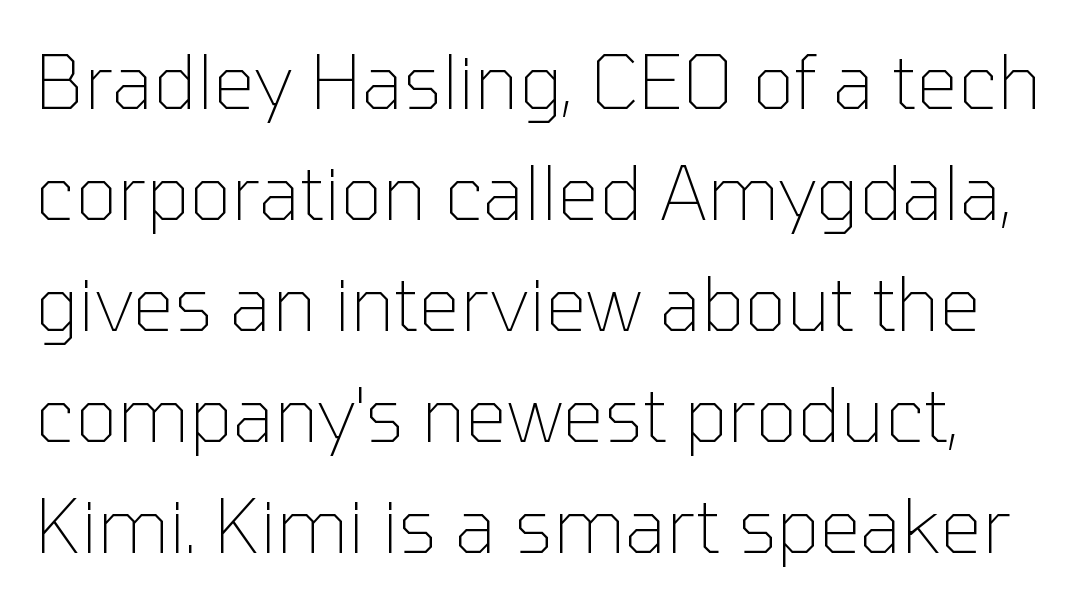
Q: Is the text bold? A: No.
Q: Is the text italic (slanted)? A: No, it is upright.
Q: Is the typeface a serif or a sans-serif typeface? A: Sans-serif.
Q: Is the text underlined? A: No.
Q: Is the spacing between letters normal or unusually wide? A: Normal.
Q: Is the spacing between lines tight, normal or loose? A: Normal.
Q: Width (condensed, normal, or wide)? A: Normal.
Q: Stroke contrast? A: Low.
Q: x-height? A: Medium.
Q: Monospaced? A: No.
